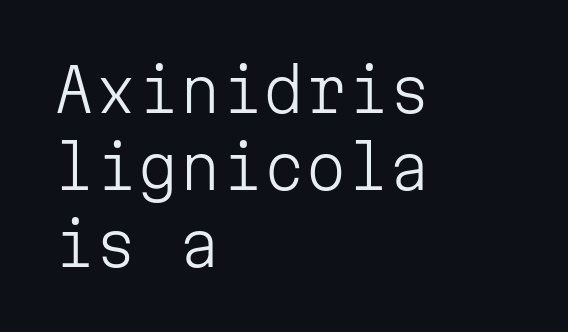
In terms of letterform style, serifs are entirely absent. The lettering stays uniformly vertical, giving the passage a roman look. The letters sit at their default tracking, neither squeezed nor spread. Vertical spacing — default. One-word summary of the alignment: left. Decoration check: the copy has no underline.
